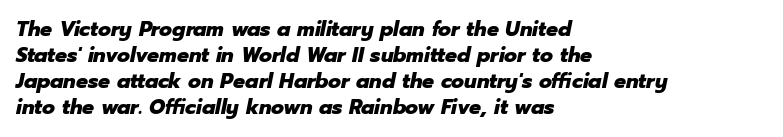
Check under the words: just untouched page. Tracking value appears to be zero — textbook default spacing. The passage shown is emphatically bold. Observe the lean: these are italic letterforms.
